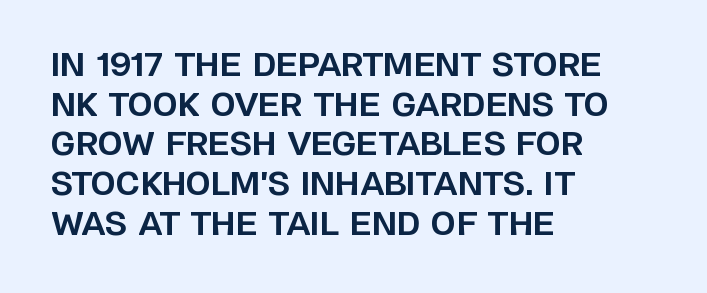
Q: Is the text bold? A: Yes.
Q: Is the text italic (slanted)? A: No, it is upright.
Q: Is the typeface a serif or a sans-serif typeface? A: Sans-serif.
Q: Is the text underlined? A: No.
Q: How is the paragraph aligned? A: Left-aligned.
Q: Is the spacing between letters normal or unusually wide? A: Normal.
Q: Width (condensed, normal, or wide)? A: Normal.
Q: Stroke contrast? A: Low.
Q: x-height? A: Large.
Q: Monospaced? A: No.
